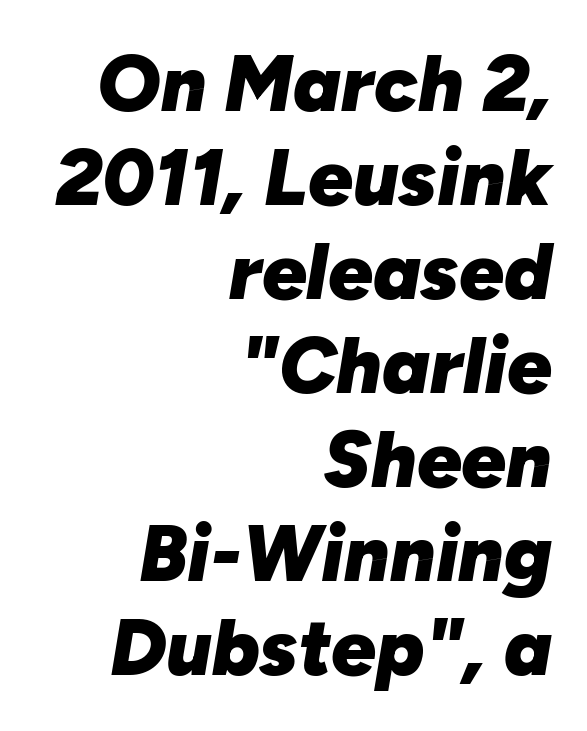
The font is running at its bold setting. In terms of posture, this sample is oblique. Anything drawn beneath the words? Only blank space. Reading down the block, your eye finds every line finishing at a fixed right position.
